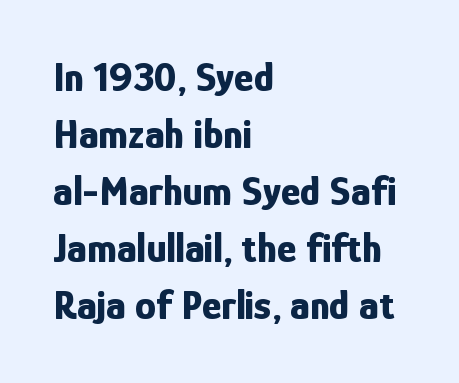
Q: Is the text bold? A: Yes.
Q: Is the text italic (slanted)? A: No, it is upright.
Q: Is the typeface a serif or a sans-serif typeface? A: Sans-serif.
Q: Is the text underlined? A: No.
Q: How is the paragraph aligned? A: Left-aligned.
Q: Is the spacing between letters normal or unusually wide? A: Normal.
Q: Is the spacing between lines tight, normal or loose? A: Normal.
Q: Width (condensed, normal, or wide)? A: Condensed.
Q: Stroke contrast? A: Low.
Q: x-height? A: Medium.
Q: Monospaced? A: No.
